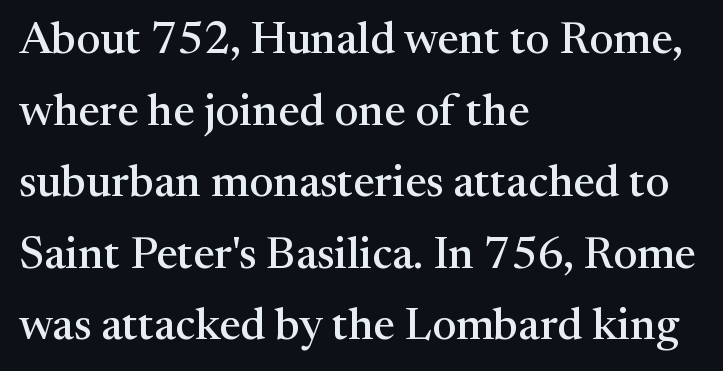
{"serif": "yes", "italic": "no", "width": "normal", "stroke_contrast": "medium", "x_height": "medium", "monospaced": "no", "underline": "no", "align": "left", "line_spacing": "normal", "line_spacing_ratio": 1.59, "letter_spacing": "normal", "letter_spacing_em": 0.0, "glyph_px": 45}
